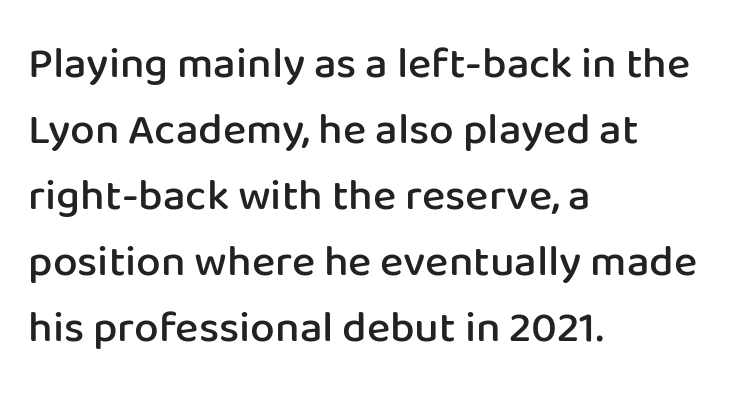
Q: Is the text bold? A: Semi-bold.
Q: Is the text italic (slanted)? A: No, it is upright.
Q: Is the typeface a serif or a sans-serif typeface? A: Sans-serif.
Q: Is the text underlined? A: No.
Q: How is the paragraph aligned? A: Left-aligned.
Q: Is the spacing between letters normal or unusually wide? A: Normal.
Q: Is the spacing between lines tight, normal or loose? A: Normal.
Q: Width (condensed, normal, or wide)? A: Normal.
Q: Stroke contrast? A: Low.
Q: x-height? A: Medium.
Q: Monospaced? A: No.
